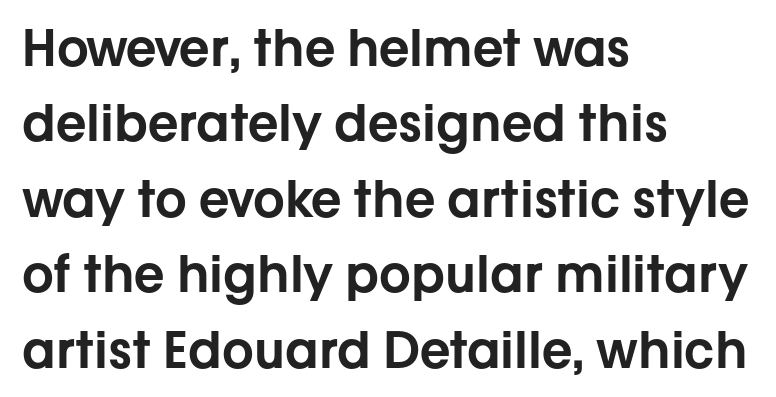
{"serif": "no", "italic": "no", "width": "normal", "stroke_contrast": "low", "x_height": "medium", "monospaced": "no", "underline": "no", "align": "left", "line_spacing": "normal", "line_spacing_ratio": 1.51, "letter_spacing": "normal", "letter_spacing_em": 0.0, "glyph_px": 50}
